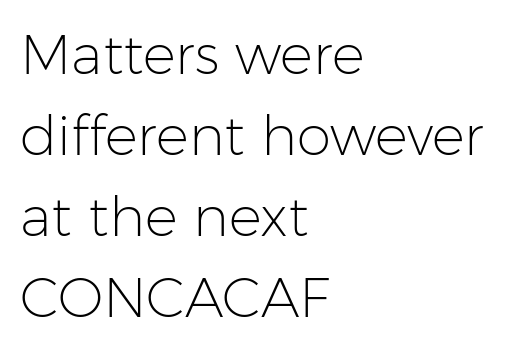
{"serif": "no", "italic": "no", "bold": "no", "weight": "light", "width": "normal", "stroke_contrast": "low", "x_height": "medium", "monospaced": "no", "underline": "no", "align": "left", "line_spacing": "normal", "line_spacing_ratio": 1.47, "letter_spacing": "normal", "letter_spacing_em": 0.0, "glyph_px": 55}
